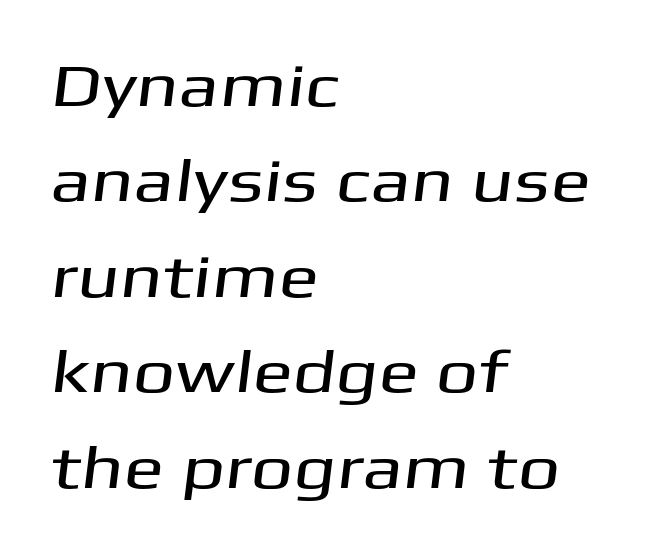
These lines stack with their left ends in a neat column. You could not count columns in this text — the font is proportionally spaced. No word sits above an underline. One glance says typical: line gaps are just what's usual. Nothing sits at the stroke ends, so this counts as sans-serif. The tracking reads as untouched default to a designer's eye.
